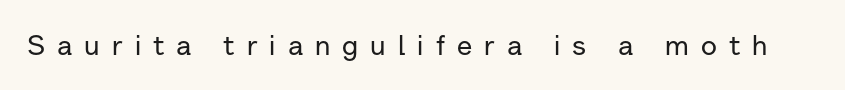
Nothing sits at the stroke ends, so this counts as sans-serif. Glyph-to-glyph distance is far greater than everyday printed text. A clean baseline with only descenders dipping below it. This sample has the flowing, uneven cadence of proportional lettering.
